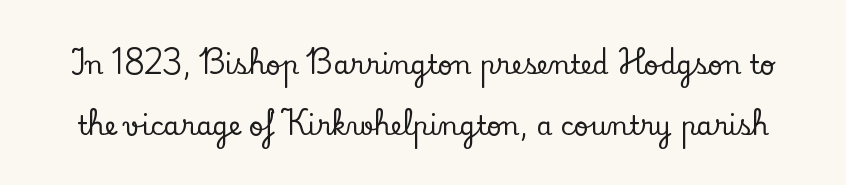
No extra tracking has been applied to these lines. Words float on clear page, feet unadorned. Leading is clearly above the norm, producing a sparse column. Designer's note — italics off, roman on.
